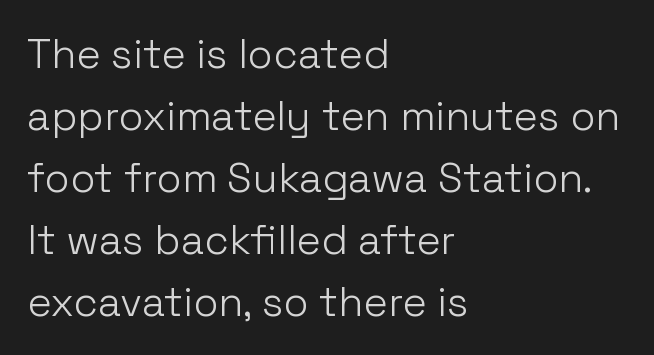
Q: Is the text bold? A: No.
Q: Is the text italic (slanted)? A: No, it is upright.
Q: Is the typeface a serif or a sans-serif typeface? A: Sans-serif.
Q: Is the text underlined? A: No.
Q: How is the paragraph aligned? A: Left-aligned.
Q: Is the spacing between letters normal or unusually wide? A: Normal.
Q: Is the spacing between lines tight, normal or loose? A: Normal.
Q: Width (condensed, normal, or wide)? A: Normal.
Q: Stroke contrast? A: Low.
Q: x-height? A: Medium.
Q: Monospaced? A: No.
